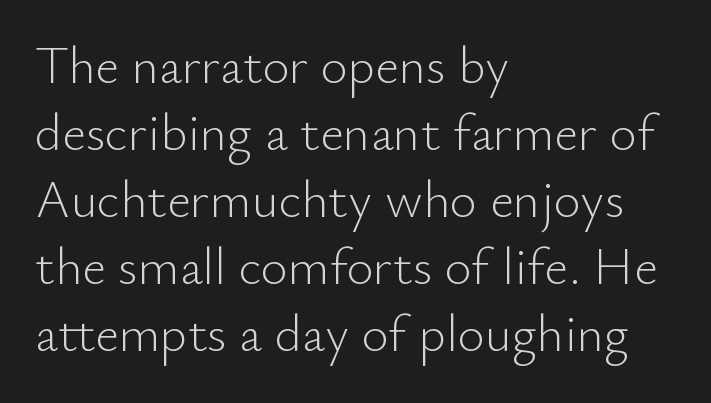
{"serif": "no", "italic": "no", "bold": "no", "weight": "light", "width": "normal", "stroke_contrast": "low", "x_height": "small", "monospaced": "no", "underline": "no", "align": "left", "line_spacing": "normal", "line_spacing_ratio": 1.29, "letter_spacing": "normal", "letter_spacing_em": 0.0, "glyph_px": 52}
